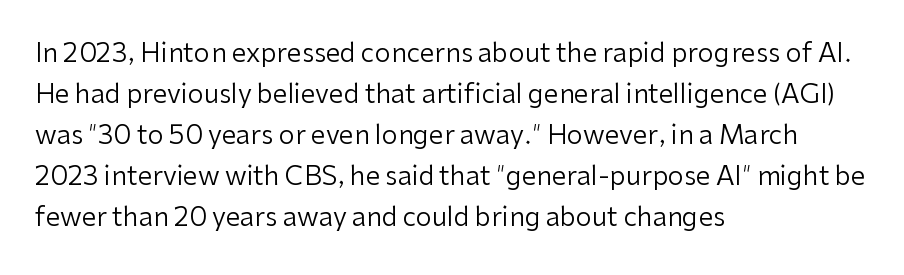
The image shows 26 px text type, upright; set left-aligned, normal line spacing (1.58x), normal letter spacing, not underlined.
